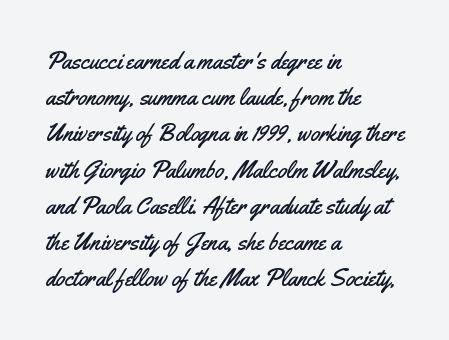
{"underline": "no", "align": "left", "line_spacing": "normal", "line_spacing_ratio": 1.51, "letter_spacing": "normal", "letter_spacing_em": 0.0, "glyph_px": 24}
